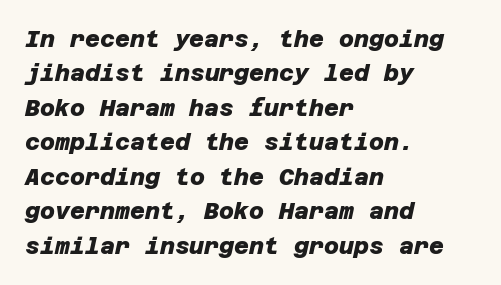
{"bold": "yes", "underline": "no", "align": "left", "line_spacing": "normal", "line_spacing_ratio": 1.5, "letter_spacing": "normal", "letter_spacing_em": 0.0, "glyph_px": 23}
